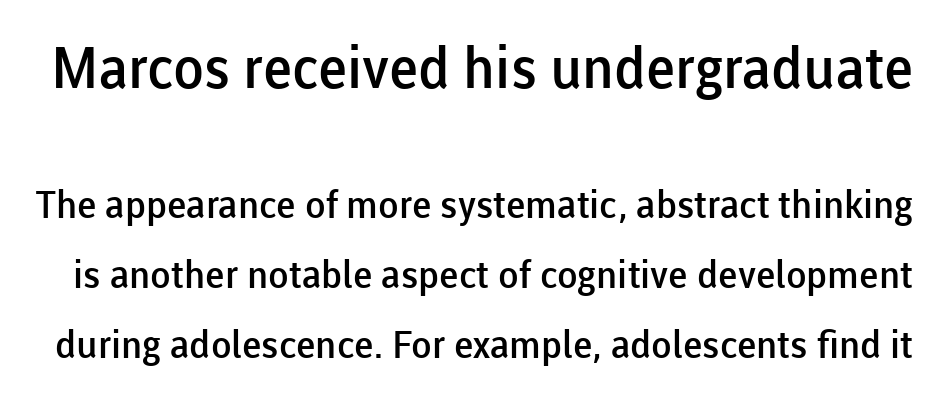
Q: Is the text bold? A: Semi-bold.
Q: Is the text italic (slanted)? A: No, it is upright.
Q: Is the typeface a serif or a sans-serif typeface? A: Sans-serif.
Q: Is the text underlined? A: No.
Q: Is the spacing between letters normal or unusually wide? A: Normal.
Q: Which block of text is set in a larger size, the first (top) or the second (bottom)? A: The first (top) one.
Q: Width (condensed, normal, or wide)? A: Normal.
Q: Stroke contrast? A: Low.
Q: x-height? A: Medium.
Q: Monospaced? A: No.
